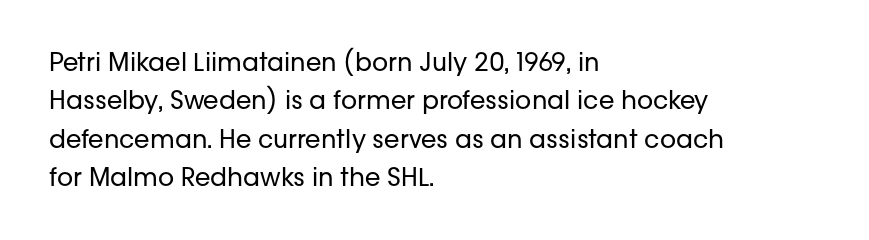
{"italic": "no", "bold": "no", "underline": "no", "align": "left", "line_spacing": "normal", "line_spacing_ratio": 1.54, "letter_spacing": "normal", "letter_spacing_em": 0.0, "glyph_px": 25}
